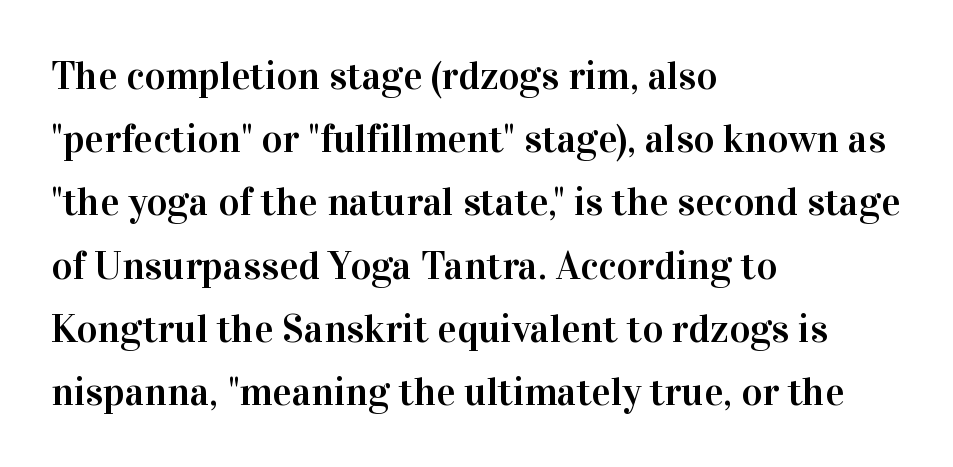
This sample uses plain, unmodified letter spacing. Layout note: lines flush left. Regarding leading, the lines here are spaced in the standard way. This sample has the flowing, uneven cadence of proportional lettering. A typesetter would mark this as roman, not italic.
